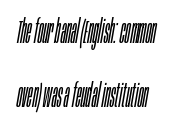
{"italic": "yes", "lean": "right", "slant_degrees": 10, "bold": "no", "weight": "light", "width": "condensed", "stroke_contrast": "low", "x_height": "large", "monospaced": "no", "underline": "no", "align": "left", "line_spacing": "loose", "line_spacing_ratio": 2.01, "letter_spacing": "normal", "letter_spacing_em": 0.0, "glyph_px": 32}
